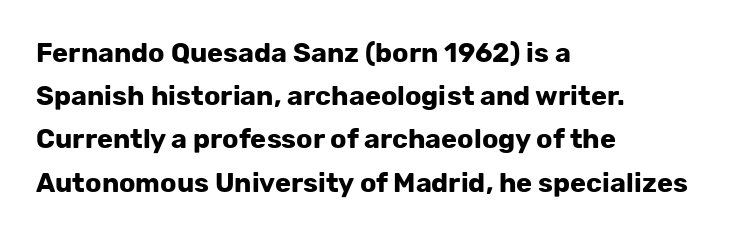
Q: Is the text bold? A: Yes.
Q: Is the text italic (slanted)? A: No, it is upright.
Q: Is the text underlined? A: No.
Q: How is the paragraph aligned? A: Left-aligned.
Q: Is the spacing between letters normal or unusually wide? A: Normal.
Q: Is the spacing between lines tight, normal or loose? A: Normal.
